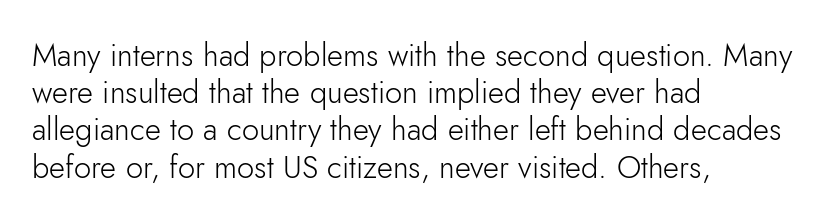
{"serif": "no", "italic": "no", "bold": "no", "weight": "light", "width": "normal", "stroke_contrast": "low", "x_height": "small", "monospaced": "no", "underline": "no", "align": "left", "line_spacing_ratio": 1.2, "letter_spacing": "normal", "letter_spacing_em": 0.0, "glyph_px": 31}
